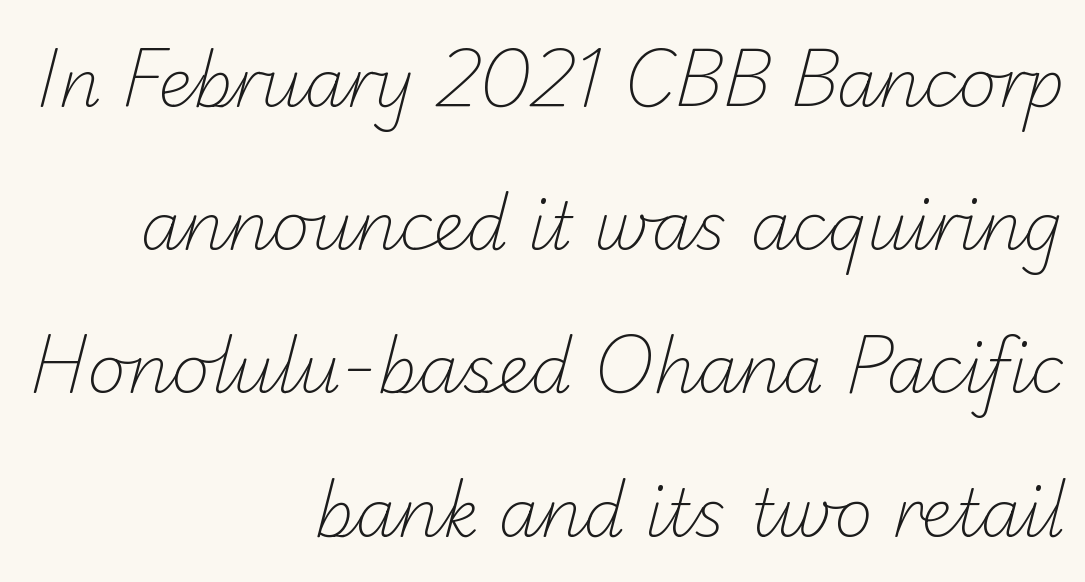
Underlining? Definitely not there. Nothing unusual about the tracking: characters are spaced as the font intends. The designer went with a sans here, leaving each stem footless. Think of a printed novel: that variable character pitch is what you see here. Compared with a typical body face, this is equally light or lighter still.
